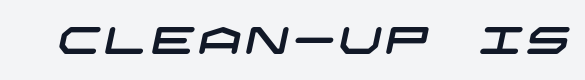
{"serif": "no", "width": "wide", "stroke_contrast": "low", "x_height": "large", "underline": "no", "glyph_px": 38}
